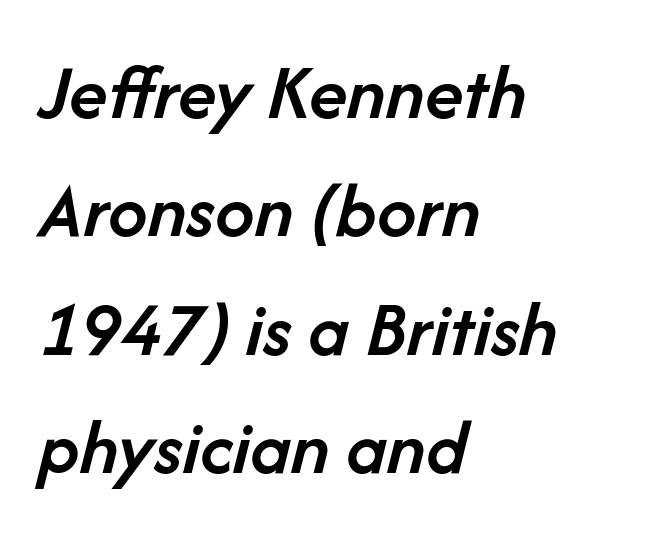
The image shows 79 px semibold type, italic (leaning right); set left-aligned, normal line spacing (1.5x), normal letter spacing, not underlined; low stroke contrast and a medium x-height.
